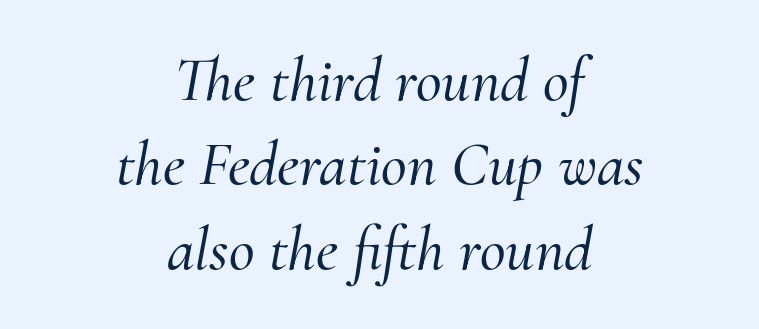
The image shows 63 px serif type, italic (leaning right); set centered, normal line spacing (1.34x), normal letter spacing, not underlined; medium stroke contrast and a small x-height.
